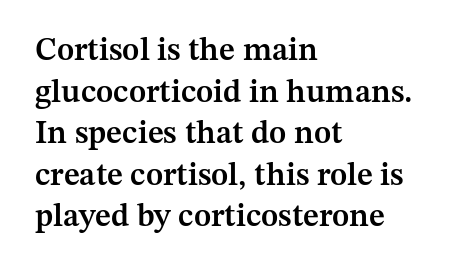
{"serif": "yes", "italic": "no", "bold": "semi", "weight": "semibold", "width": "normal", "stroke_contrast": "medium", "x_height": "medium", "monospaced": "no", "underline": "no", "align": "left", "line_spacing": "normal", "line_spacing_ratio": 1.3, "letter_spacing": "normal", "letter_spacing_em": 0.0, "glyph_px": 32}
